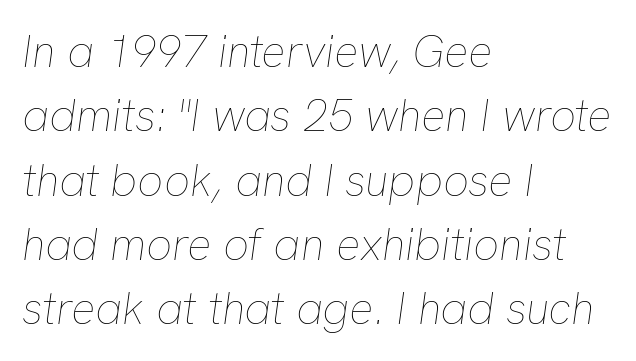
Beneath every word, the page is bare. Caption: multi-line text, flush left, ragged right. Every character sits at an angle, as italics do. Spacing verdict: proportional, widths tailored to each character. Horizontal bands of white between lines are of average thickness. Stroke mass is kept to a normal reading level or below.
